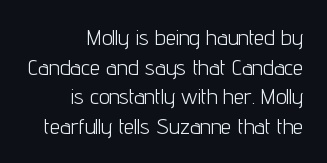
Does the leading feel generous? No, just average. Bare-footed words on every line. There is no visible air inserted between adjacent glyphs. The rendering anchors every line to the right-hand side. The weight would be labelled regular, book, light, or lighter still. Ordinary non-slanted type is in use.
